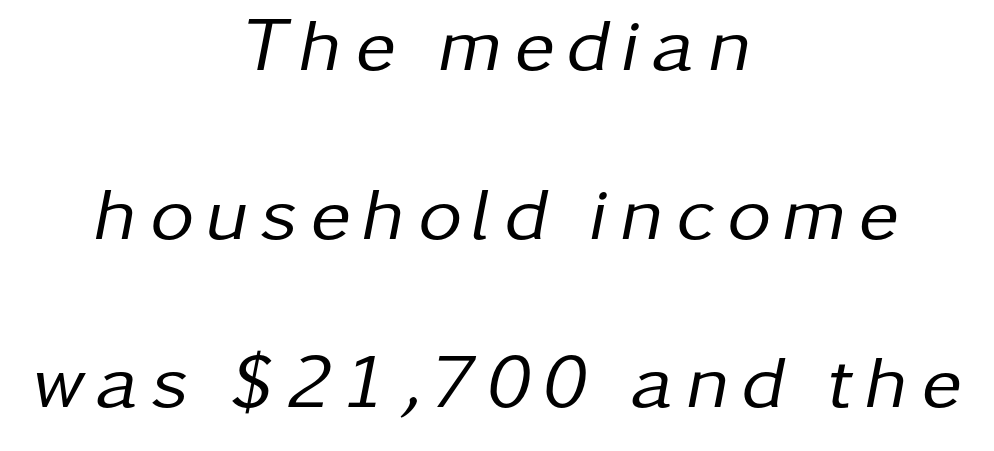
The image shows 76 px regular-weight type, italic (leaning right); set centered, loose line spacing (2.22x), not underlined; low stroke contrast and a medium x-height.
